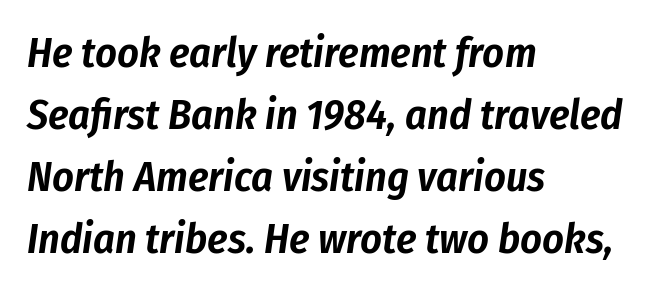
The image shows 42 px condensed type, italic (leaning right); set left-aligned, normal line spacing (1.48x), normal letter spacing, not underlined; low stroke contrast and a medium x-height.
